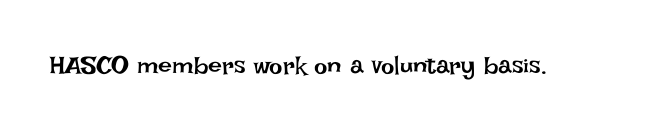
The image shows 25 px text type, upright; set normal letter spacing, not underlined.
